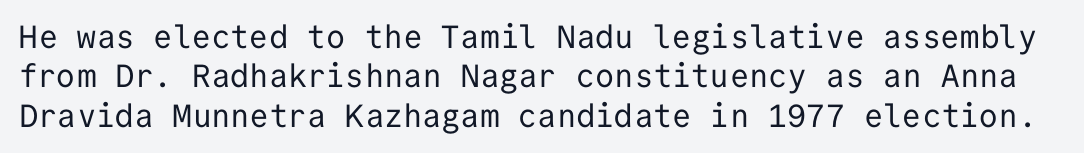
Q: Is the text bold? A: No.
Q: Is the text italic (slanted)? A: No, it is upright.
Q: Is the typeface a serif or a sans-serif typeface? A: Sans-serif.
Q: Is the text underlined? A: No.
Q: Is the spacing between letters normal or unusually wide? A: Normal.
Q: Width (condensed, normal, or wide)? A: Normal.
Q: Stroke contrast? A: Low.
Q: x-height? A: Medium.
Q: Monospaced? A: Yes.
